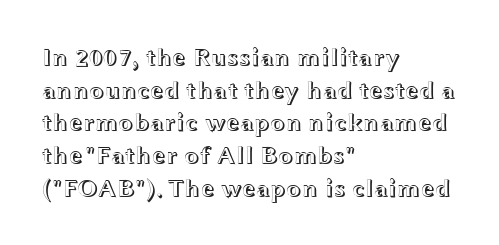
Q: Is the text italic (slanted)? A: No, it is upright.
Q: Is the text underlined? A: No.
Q: How is the paragraph aligned? A: Left-aligned.
Q: Is the spacing between letters normal or unusually wide? A: Normal.
Q: Is the spacing between lines tight, normal or loose? A: Normal.
